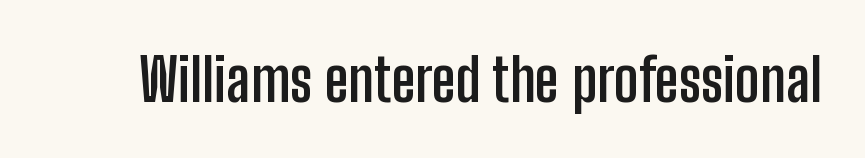
Q: Is the text bold? A: Yes.
Q: Is the text italic (slanted)? A: No, it is upright.
Q: Is the typeface a serif or a sans-serif typeface? A: Sans-serif.
Q: Is the text underlined? A: No.
Q: Is the spacing between letters normal or unusually wide? A: Normal.
Q: Width (condensed, normal, or wide)? A: Condensed.
Q: Stroke contrast? A: Low.
Q: x-height? A: Medium.
Q: Monospaced? A: No.
